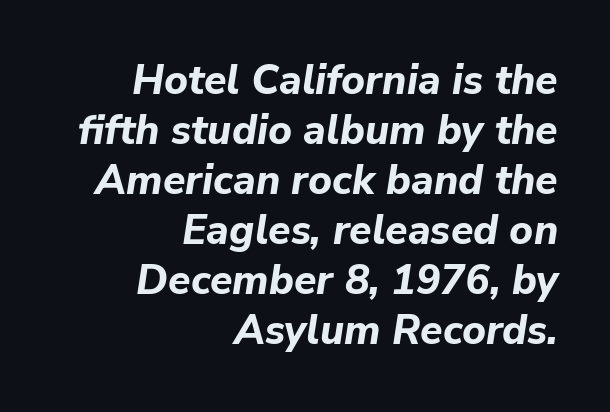
Students, this is bold: see how much ink each stroke carries. Proportional: the letters do not fall into vertical columns. These lines are set flush right with a ragged left edge. You can tell it's italic because the verticals aren't actually vertical.
